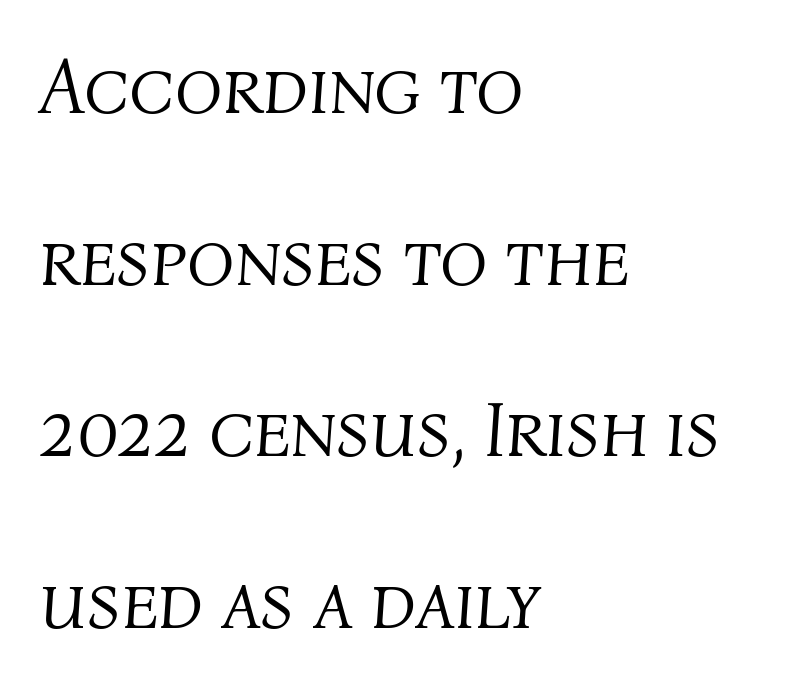
The image shows 78 px light type, italic (leaning right); set left-aligned, loose line spacing (2.2x), normal letter spacing, not underlined; medium stroke contrast and a medium x-height.
